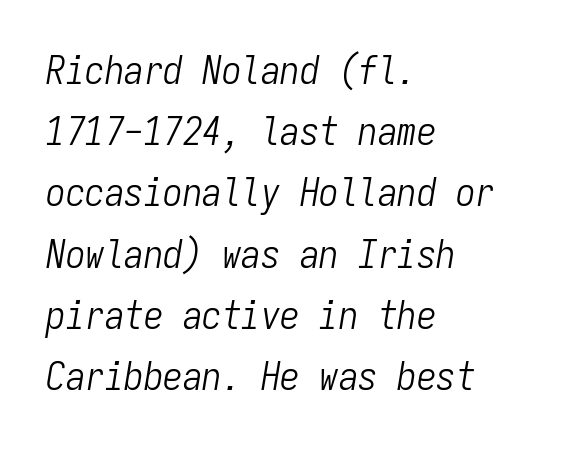
The strokes carry an ordinary text weight at most. Here the designer chose a console-style face with uniform glyph widths. Evenly set lines give the paragraph a standard silhouette. Words float on clear page, feet unadorned.
